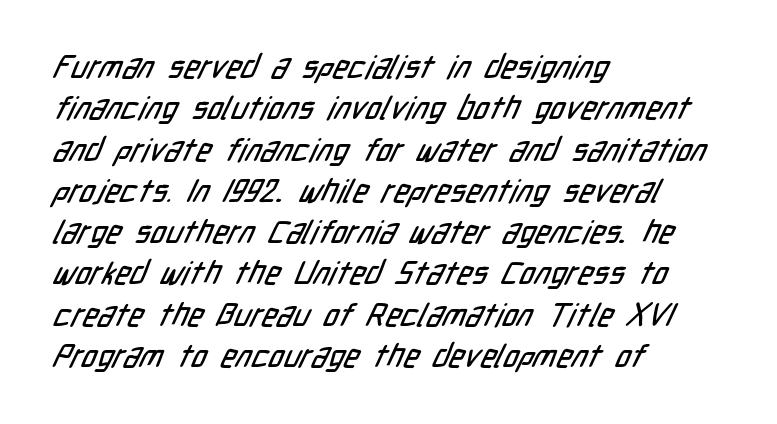
The image shows 32 px condensed sans-serif type; set left-aligned, normal line spacing (1.29x), normal letter spacing, not underlined; low stroke contrast and a medium x-height.
